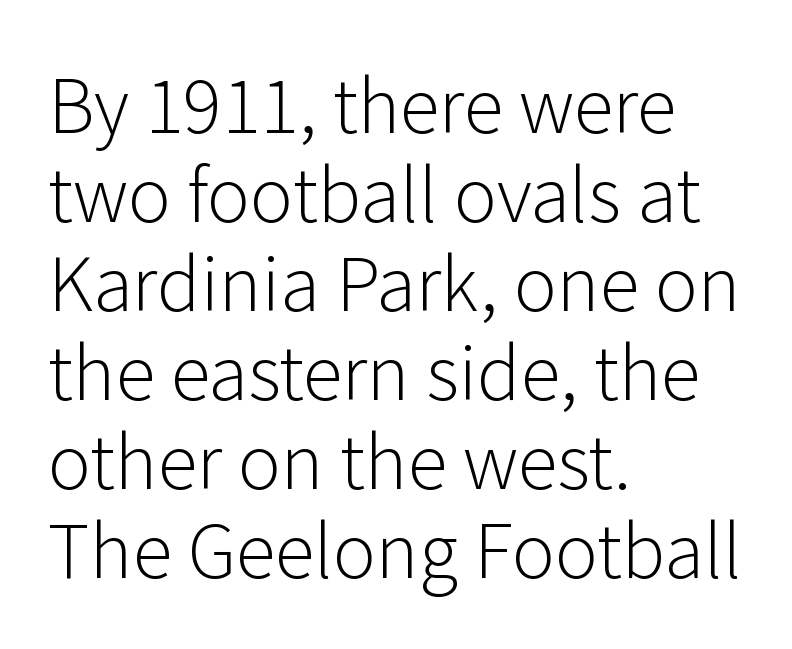
Caption: multi-line text, flush left, ragged right. Letters rest on an invisible, unmarked baseline. Spacing between characters is what you'd get straight out of the box. Weight class: somewhere from thin through regular.
